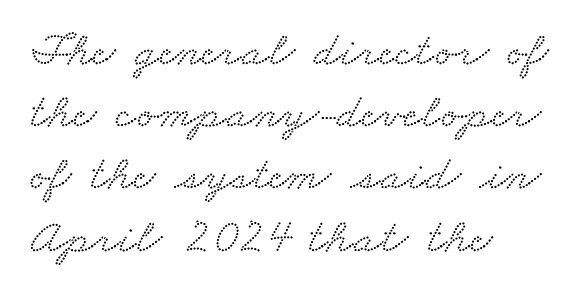
{"width": "wide", "stroke_contrast": "low", "x_height": "small", "monospaced": "no", "underline": "no", "align": "left", "line_spacing": "normal", "line_spacing_ratio": 1.27, "letter_spacing": "normal", "letter_spacing_em": 0.0, "glyph_px": 49}
